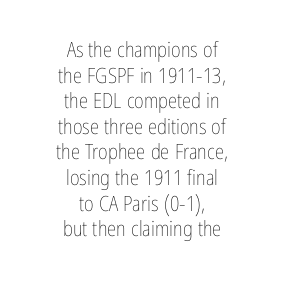
The compositor balanced each line on the midline. This rendering features lettering with no underline. Is the letter spacing exaggerated? No — it looks like the ordinary default. Is the type heavy? It reads as light-to-regular instead. The letters stand straight up with perfectly vertical stems.
